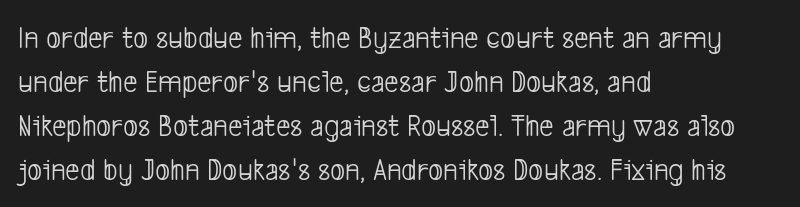
Q: Is the text bold? A: No.
Q: Is the typeface a serif or a sans-serif typeface? A: Sans-serif.
Q: Is the text underlined? A: No.
Q: How is the paragraph aligned? A: Left-aligned.
Q: Is the spacing between letters normal or unusually wide? A: Normal.
Q: Is the spacing between lines tight, normal or loose? A: Normal.
Q: Width (condensed, normal, or wide)? A: Condensed.
Q: Stroke contrast? A: Low.
Q: x-height? A: Medium.
Q: Monospaced? A: No.
